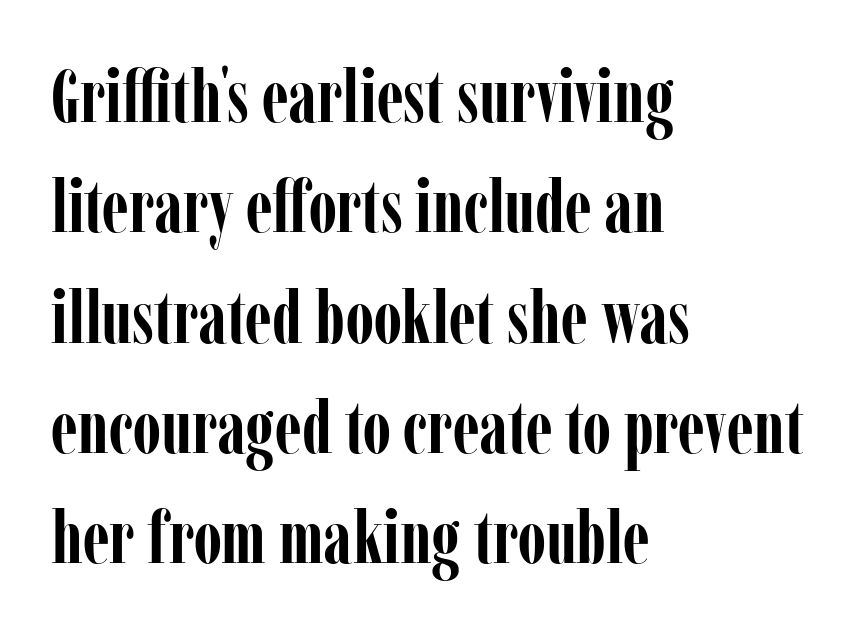
Q: Is the text bold? A: Yes.
Q: Is the text italic (slanted)? A: No, it is upright.
Q: Is the typeface a serif or a sans-serif typeface? A: Serif.
Q: Is the text underlined? A: No.
Q: How is the paragraph aligned? A: Left-aligned.
Q: Is the spacing between letters normal or unusually wide? A: Normal.
Q: Is the spacing between lines tight, normal or loose? A: Normal.
Q: Width (condensed, normal, or wide)? A: Condensed.
Q: Stroke contrast? A: Low.
Q: x-height? A: Medium.
Q: Monospaced? A: No.
